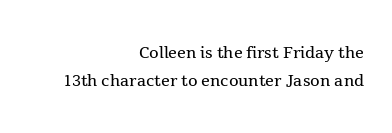
{"italic": "no", "bold": "no", "underline": "no", "align": "right", "line_spacing": "normal", "line_spacing_ratio": 1.29, "letter_spacing": "normal", "letter_spacing_em": 0.0, "glyph_px": 22}
